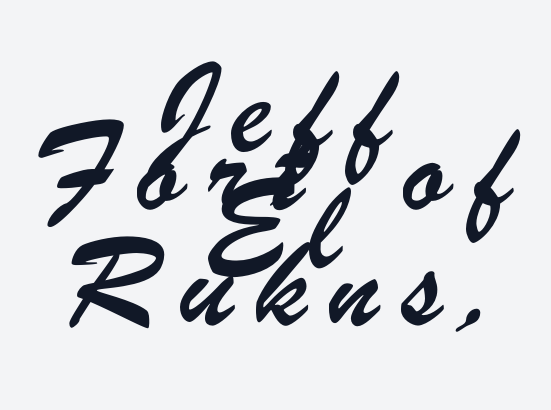
Q: Is the typeface a serif or a sans-serif typeface? A: Sans-serif.
Q: Is the text underlined? A: No.
Q: How is the paragraph aligned? A: Centered.
Q: Is the spacing between letters normal or unusually wide? A: Unusually wide.
Q: Is the spacing between lines tight, normal or loose? A: Tight.
Q: Width (condensed, normal, or wide)? A: Condensed.
Q: Stroke contrast? A: Low.
Q: x-height? A: Small.
Q: Monospaced? A: No.
